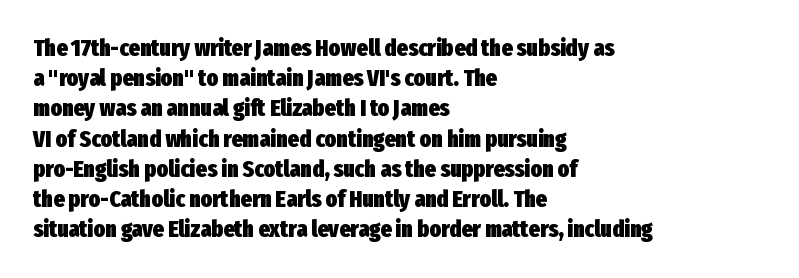
Q: Is the text bold? A: Yes.
Q: Is the text italic (slanted)? A: No, it is upright.
Q: Is the text underlined? A: No.
Q: How is the paragraph aligned? A: Left-aligned.
Q: Is the spacing between letters normal or unusually wide? A: Normal.
Q: Is the spacing between lines tight, normal or loose? A: Normal.
